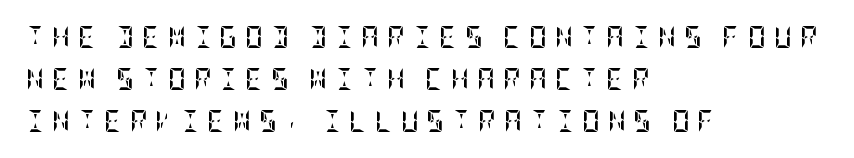
The image shows 22 px bold type, upright; set left-aligned, loose line spacing (1.9x), unusually wide letter spacing (+0.36 em), not underlined.
